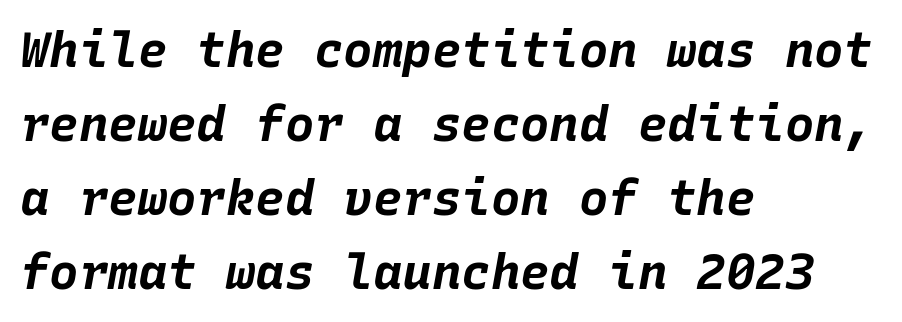
Which margin do the lines hug? The left one — the right edge is uneven. The baseline area is clear. The strokes are fattened all the way to bold. The rendering keeps characters at their native spacing. The rendering uses typewriter-style spacing with identical character cells.
